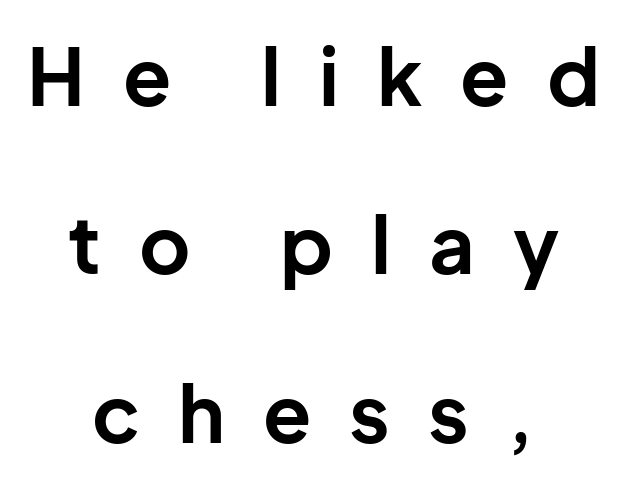
{"serif": "no", "italic": "no", "bold": "yes", "weight": "bold", "width": "normal", "stroke_contrast": "low", "x_height": "medium", "monospaced": "no", "underline": "no", "align": "center", "line_spacing": "loose", "line_spacing_ratio": 2.13, "letter_spacing": "wide", "letter_spacing_em": 0.48, "glyph_px": 79}
